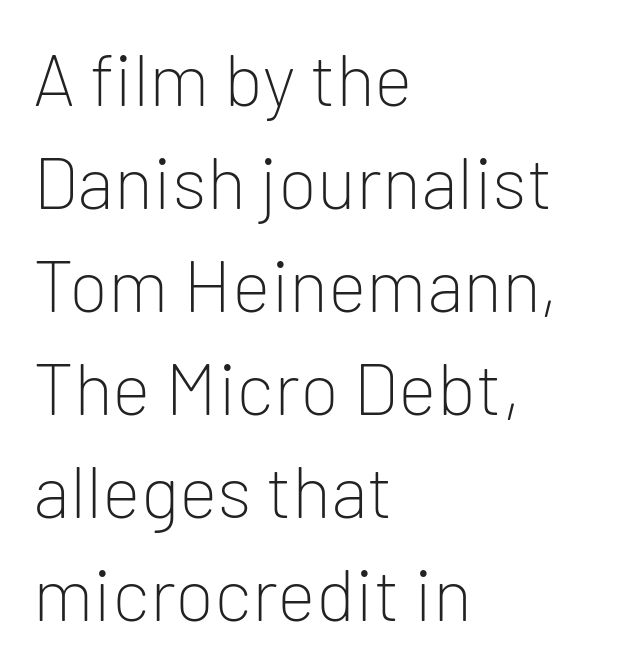
Each letter keeps its own natural width here, so spacing adapts to shape. The type sits square on the baseline with zero lean. Regarding leading, the lines here are spaced in the standard way. The space beneath each line is pristine and unruled. Is this a sans? Yes — the strokes have no serifs.
